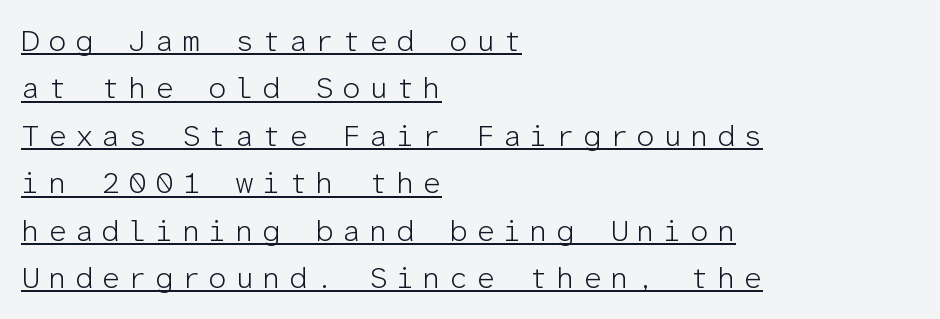
The image shows 30 px light sans-serif type, upright, monospaced; set left-aligned, normal line spacing (1.58x), unusually wide letter spacing (+0.26 em), underlined; low stroke contrast and a medium x-height.
